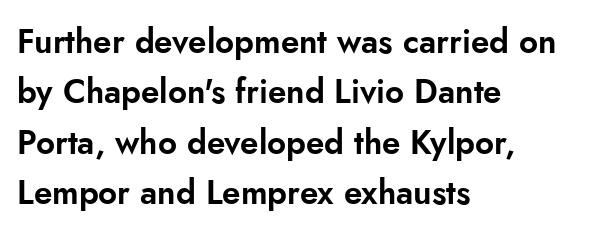
{"serif": "no", "italic": "no", "width": "normal", "stroke_contrast": "low", "x_height": "small", "monospaced": "no", "underline": "no", "align": "left", "line_spacing": "normal", "line_spacing_ratio": 1.53, "letter_spacing": "normal", "letter_spacing_em": 0.0, "glyph_px": 33}
